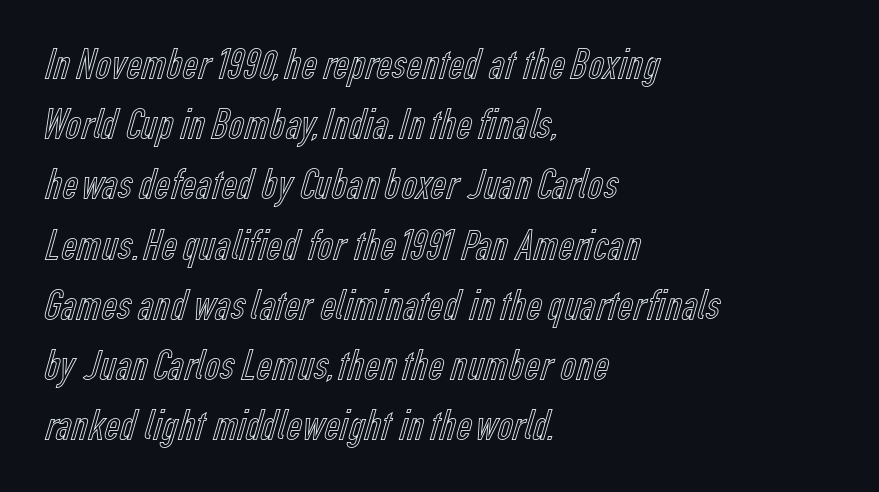
These lines are rendered in a variable-pitch font. Glance below the letters and you will spot only blank space. Look at the tracking — it's just the regular setting, nothing added.
